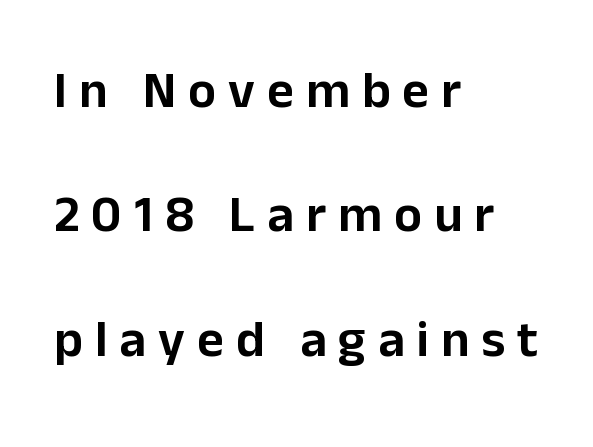
The line texture is sparse and dotted thanks to wide tracking. Check where the strokes stop: nothing finishes them off — pure sans. The passage is arranged the way most books set body copy — flush left. Summary of vertical rhythm: relaxed, with wide interline spacing. These lines are rendered in a variable-pitch font.
